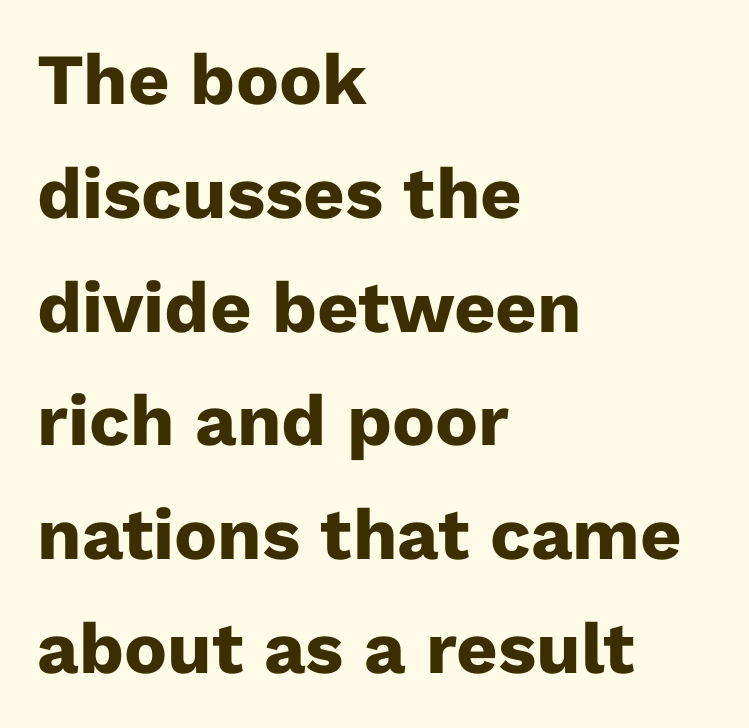
The image shows 72 px heavy sans-serif type, upright; set left-aligned, normal line spacing (1.58x), normal letter spacing, not underlined; low stroke contrast and a medium x-height.
